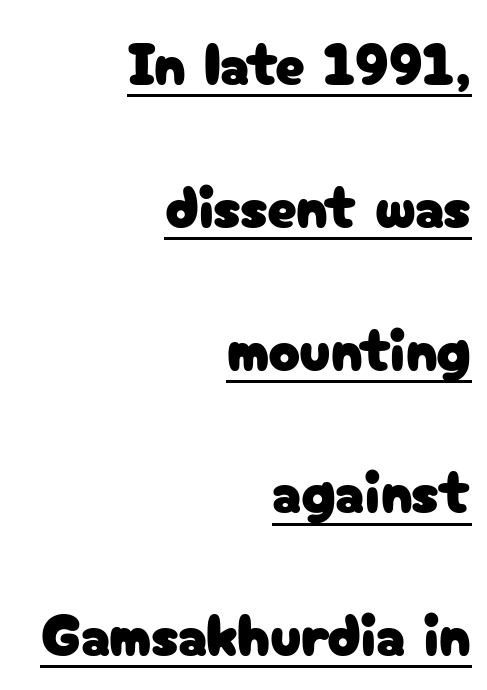
The face used here appears with an underline applied. Line endings align vertically; line beginnings do not. This sample has the flowing, uneven cadence of proportional lettering. The rendering shows plain stroke endings on the letterforms — a sans-serif design. Tall strokes in this sample are plumb rather than angled. The block of text is sparse from top to bottom, with ample space between rows.
